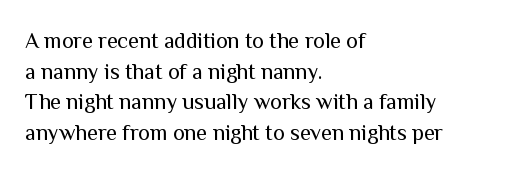
Here the glyphs are tracked normally, forming tight word shapes. This sample keeps an unexceptional amount of space between lines. Every character sits straight up, as roman type does. Each stroke keeps to a modest, everyday thickness or less. This rendering uses left alignment, leaving the right contour irregular. Descenders are the only things crossing below the line.
